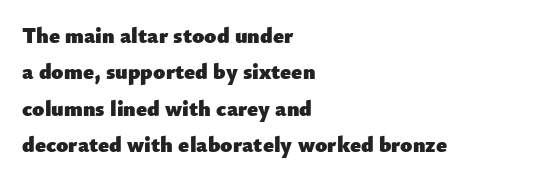
Style check: upright. The words here are not underlined. Vertical spacing — default. Look at the tracking — it's just the regular setting, nothing added. Compared with an ordinary text face, these strokes are far heavier — a full bold. These lines stack with their left ends in a neat column.
